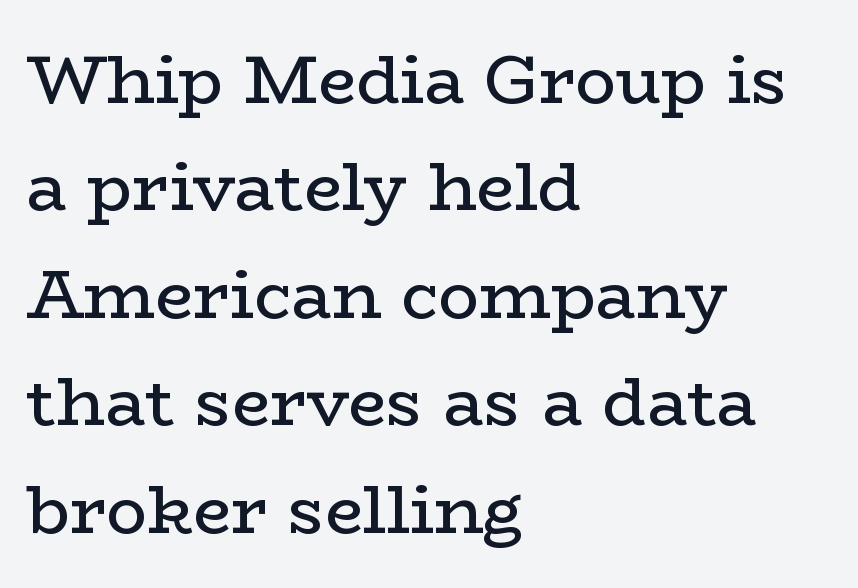
The image shows 68 px regular-weight, wide serif type, upright; set left-aligned, normal line spacing (1.58x), normal letter spacing, not underlined; low stroke contrast and a medium x-height.
